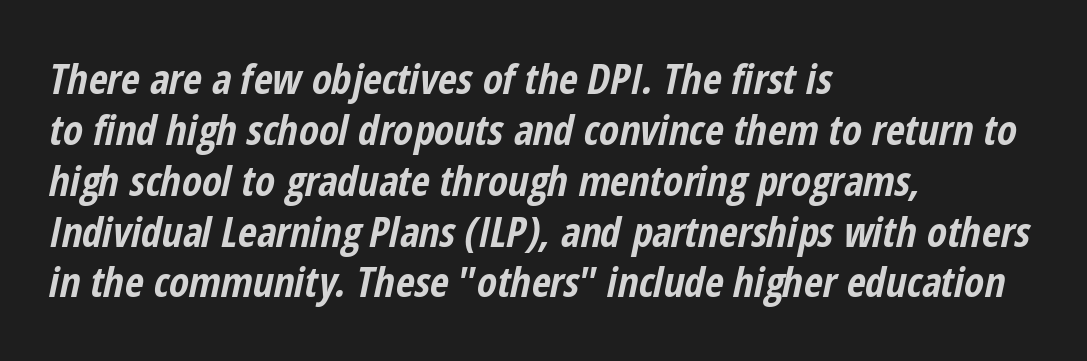
The image shows 41 px bold, condensed type, italic (leaning right); set left-aligned, line spacing 1.24x, normal letter spacing, not underlined; low stroke contrast and a medium x-height.
